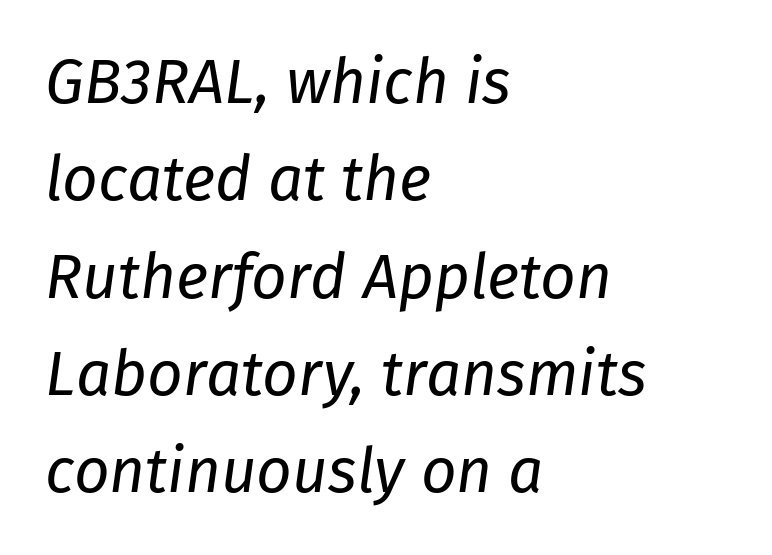
Q: Is the text bold? A: No.
Q: Is the text italic (slanted)? A: Yes, it leans right by about 8 degrees.
Q: Is the text underlined? A: No.
Q: How is the paragraph aligned? A: Left-aligned.
Q: Is the spacing between letters normal or unusually wide? A: Normal.
Q: Is the spacing between lines tight, normal or loose? A: Normal.
Q: Width (condensed, normal, or wide)? A: Normal.
Q: Stroke contrast? A: Low.
Q: x-height? A: Medium.
Q: Monospaced? A: No.
